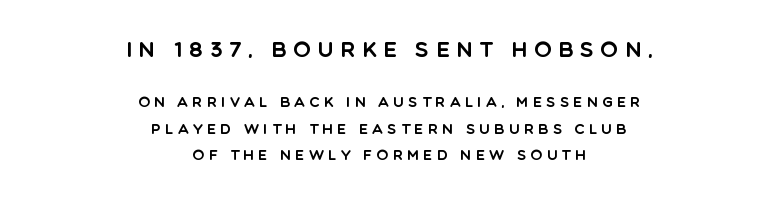
The image shows 21 px text type, upright; set centered, line spacing 1.88x, unusually wide letter spacing (+0.31 em), not underlined; the first (top) block is 1.5x larger.
